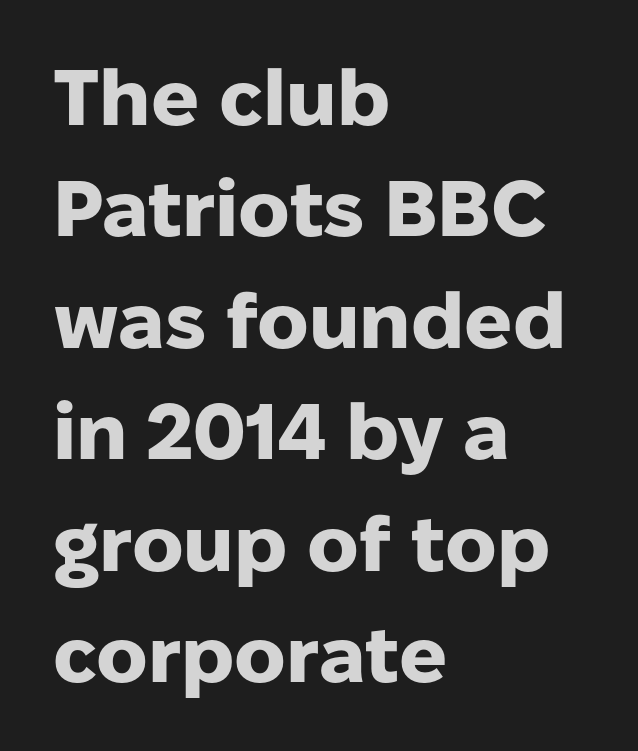
Q: Is the text bold? A: Yes.
Q: Is the text italic (slanted)? A: No, it is upright.
Q: Is the typeface a serif or a sans-serif typeface? A: Sans-serif.
Q: Is the text underlined? A: No.
Q: How is the paragraph aligned? A: Left-aligned.
Q: Is the spacing between letters normal or unusually wide? A: Normal.
Q: Is the spacing between lines tight, normal or loose? A: Normal.
Q: Width (condensed, normal, or wide)? A: Normal.
Q: Stroke contrast? A: Low.
Q: x-height? A: Medium.
Q: Monospaced? A: No.
